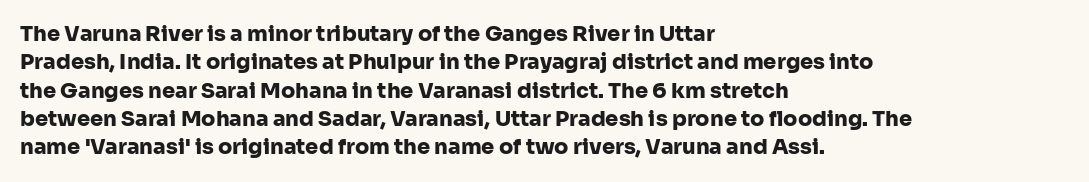
The image shows 21 px bold type, upright; set left-aligned, normal line spacing (1.35x), normal letter spacing, not underlined.
